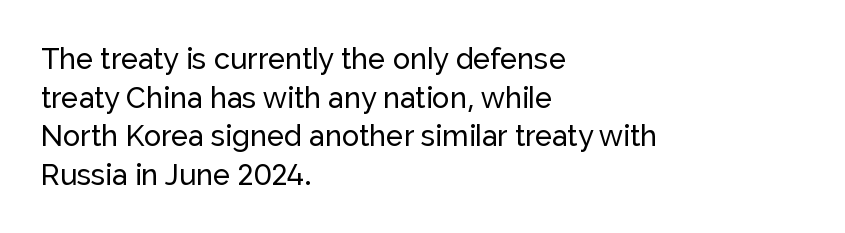
The image shows 29 px sans-serif type, upright; set left-aligned, normal line spacing (1.33x), normal letter spacing, not underlined; low stroke contrast and a medium x-height.
